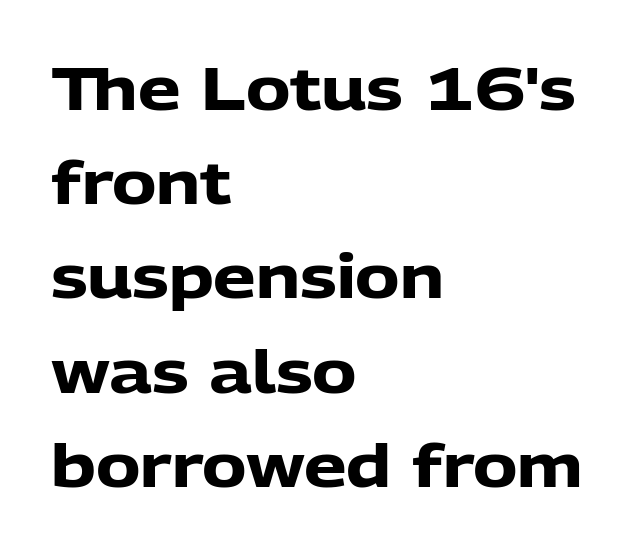
{"serif": "no", "italic": "no", "bold": "yes", "weight": "heavy", "width": "normal", "stroke_contrast": "low", "x_height": "medium", "monospaced": "no", "underline": "no", "align": "left", "line_spacing": "normal", "line_spacing_ratio": 1.57, "letter_spacing": "normal", "letter_spacing_em": 0.0, "glyph_px": 60}
